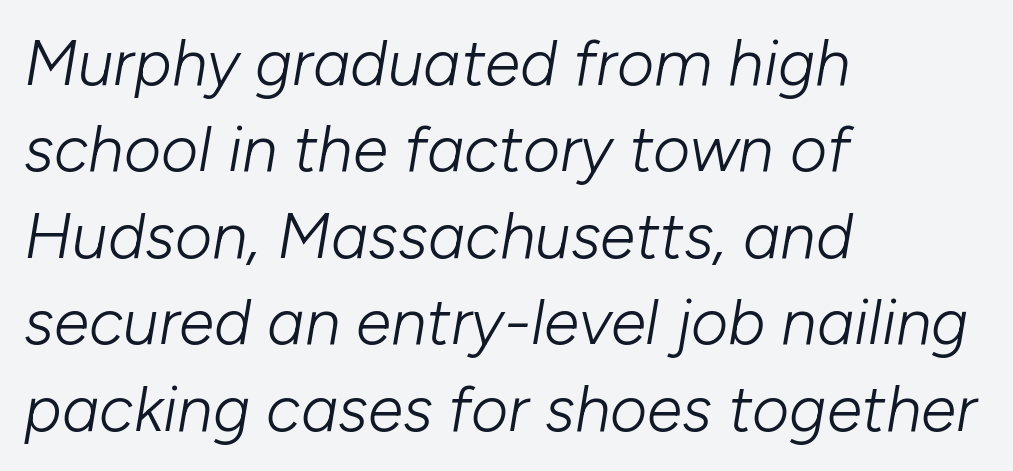
Each stroke keeps to a modest, everyday thickness or less. Each letter keeps its own natural width here, so spacing adapts to shape. Italic? Definitely — the glyphs are oblique. Does extra space separate the letters? No, they use regular spacing. The gap between lines stays unmarked.
